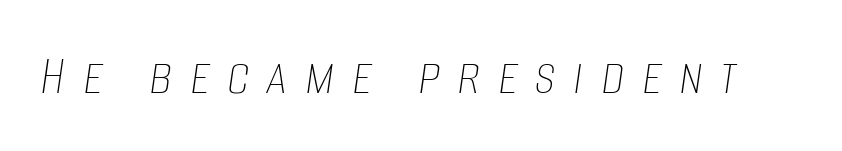
{"italic": "yes", "lean": "right", "slant_degrees": 8, "bold": "no", "weight": "thin", "width": "condensed", "stroke_contrast": "low", "x_height": "large", "monospaced": "no", "underline": "no", "letter_spacing": "wide", "letter_spacing_em": 0.3, "glyph_px": 58}
